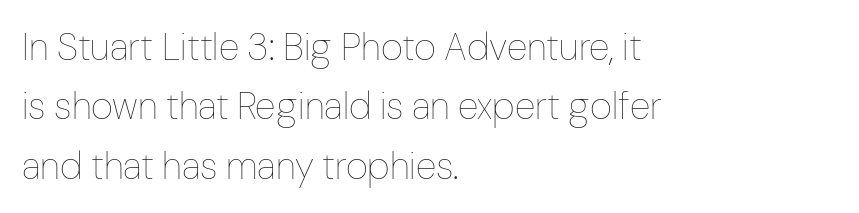
The image shows 38 px thin, condensed type, upright; set left-aligned, normal line spacing (1.56x), normal letter spacing, not underlined; low stroke contrast and a medium x-height.
